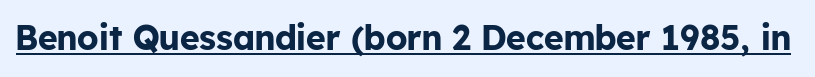
{"serif": "no", "italic": "no", "bold": "yes", "weight": "bold", "width": "normal", "stroke_contrast": "low", "x_height": "medium", "monospaced": "no", "underline": "yes", "letter_spacing": "normal", "letter_spacing_em": 0.0, "glyph_px": 34}
